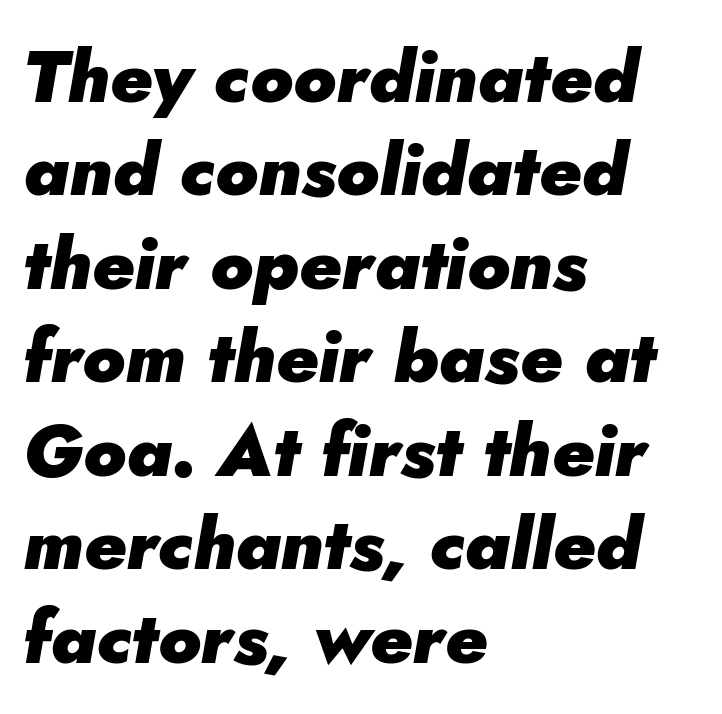
Q: Is the text bold? A: Yes.
Q: Is the text italic (slanted)? A: Yes, it leans right by about 5 degrees.
Q: Is the text underlined? A: No.
Q: How is the paragraph aligned? A: Left-aligned.
Q: Is the spacing between letters normal or unusually wide? A: Normal.
Q: Is the spacing between lines tight, normal or loose? A: Normal.
Q: Width (condensed, normal, or wide)? A: Normal.
Q: Stroke contrast? A: Low.
Q: x-height? A: Small.
Q: Monospaced? A: No.
